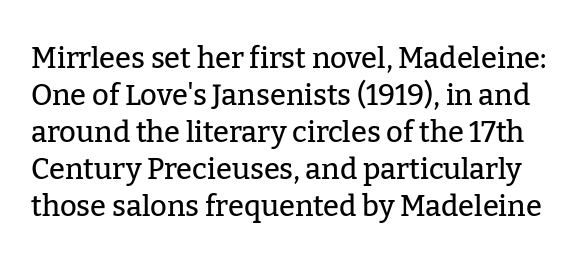
The image shows 29 px serif type, upright; set normal line spacing (1.28x), normal letter spacing, not underlined; low stroke contrast and a medium x-height.
